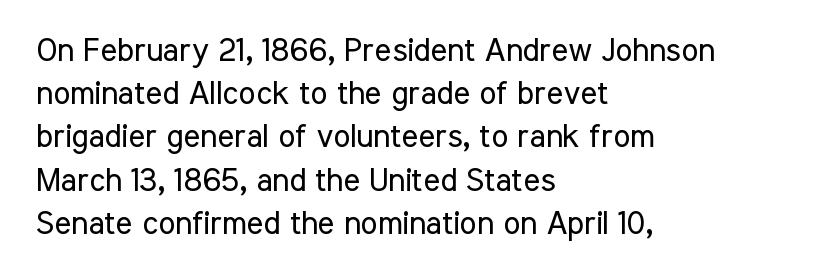
Vertically, the passage feels balanced, rows spaced as you'd expect. Serifs: no, the terminals of the letterforms are clean. You could not count columns in this text — the font is proportionally spaced. Look at the tracking — it's just the regular setting, nothing added.
